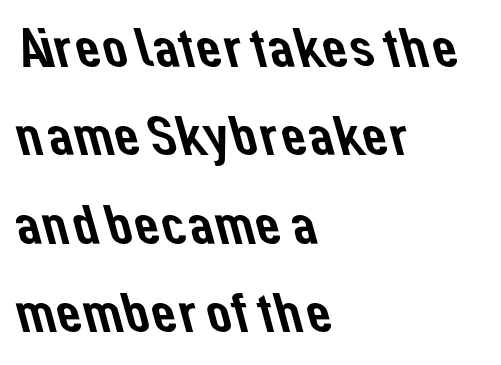
Letters rest on an invisible, unmarked baseline. Line spacing here is normal. The setting favours the left margin, as ordinary paragraphs usually do. Default kerning and tracking; the words read as compact shapes.
